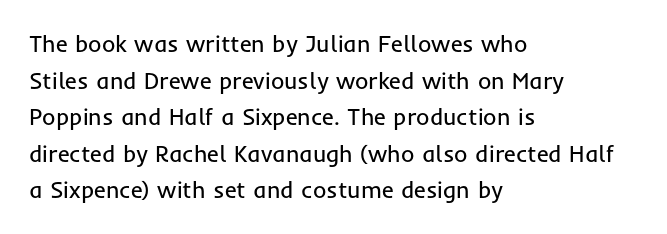
Notice how descenders clear the ascenders below comfortably — that's standard leading. Heft: none added — not bold. Posture: upright roman. The tracking reads as untouched default to a designer's eye. If you drew a ruler down the left edge, every line would touch it.
